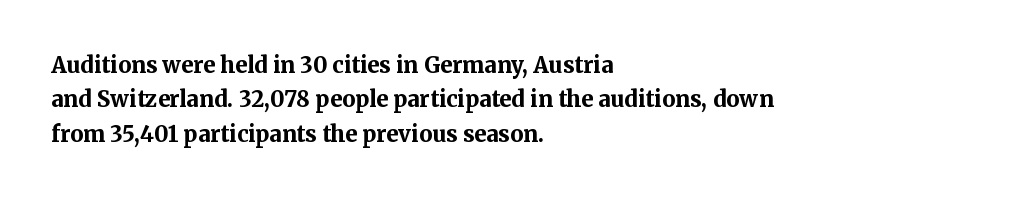
The image shows 22 px bold type, upright; set left-aligned, normal line spacing (1.56x), normal letter spacing, not underlined.
